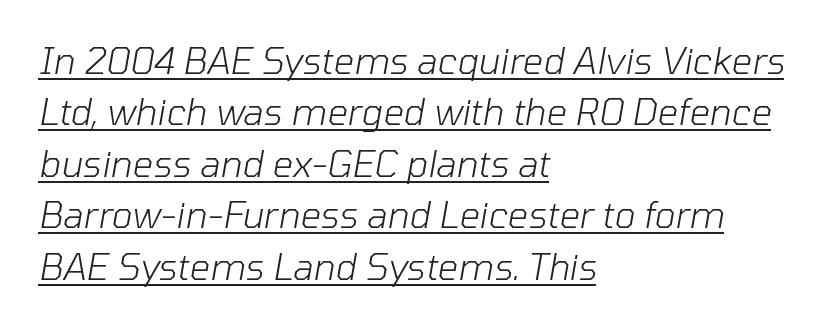
Q: Is the text bold? A: No.
Q: Is the text italic (slanted)? A: Yes, it leans right by about 10 degrees.
Q: Is the text underlined? A: Yes.
Q: How is the paragraph aligned? A: Left-aligned.
Q: Is the spacing between letters normal or unusually wide? A: Normal.
Q: Is the spacing between lines tight, normal or loose? A: Normal.
Q: Width (condensed, normal, or wide)? A: Normal.
Q: Stroke contrast? A: Low.
Q: x-height? A: Medium.
Q: Monospaced? A: No.
